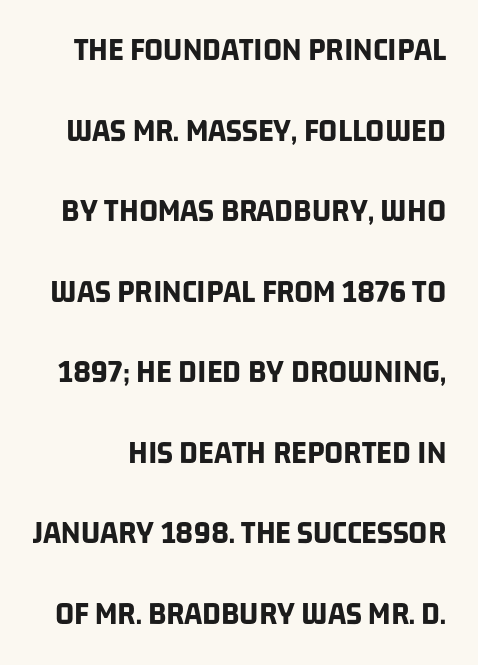
{"serif": "no", "bold": "yes", "weight": "bold", "width": "condensed", "stroke_contrast": "low", "x_height": "large", "monospaced": "no", "underline": "no", "line_spacing": "loose", "line_spacing_ratio": 2.44, "letter_spacing": "normal", "letter_spacing_em": 0.0, "glyph_px": 33}
